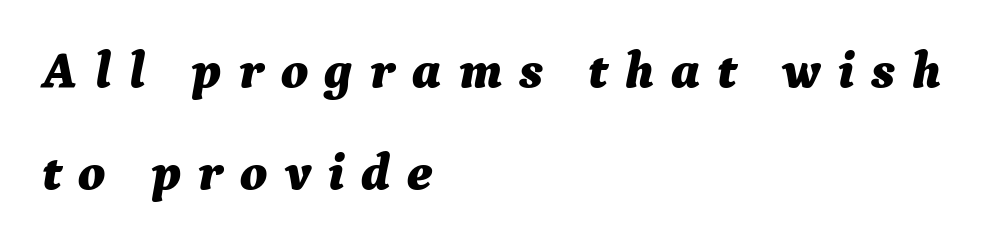
Q: Is the text bold? A: Yes.
Q: Is the text italic (slanted)? A: Yes, it leans right by about 9 degrees.
Q: Is the text underlined? A: No.
Q: How is the paragraph aligned? A: Left-aligned.
Q: Is the spacing between letters normal or unusually wide? A: Unusually wide.
Q: Is the spacing between lines tight, normal or loose? A: Loose.
Q: Width (condensed, normal, or wide)? A: Normal.
Q: Stroke contrast? A: Medium.
Q: x-height? A: Medium.
Q: Monospaced? A: No.
